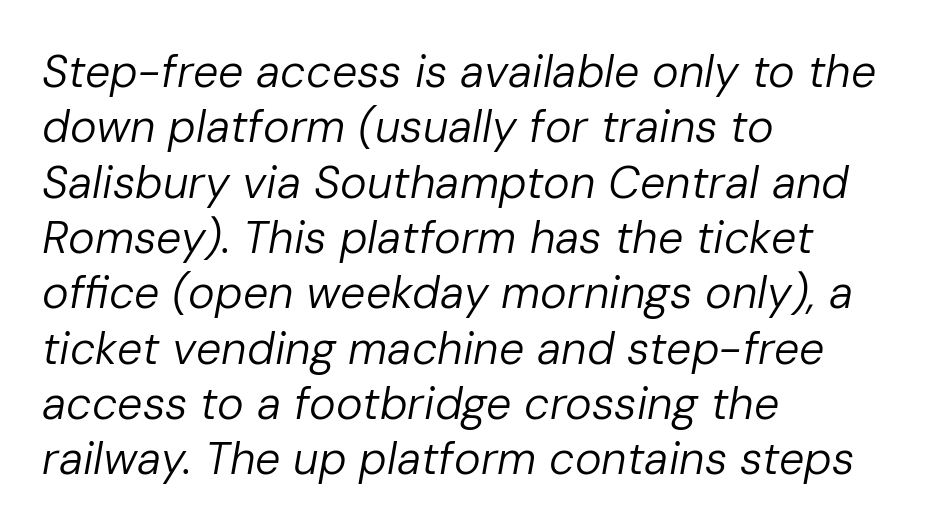
The image shows 45 px regular-weight type, italic (leaning right); set left-aligned, line spacing 1.23x, normal letter spacing, not underlined; low stroke contrast and a medium x-height.
